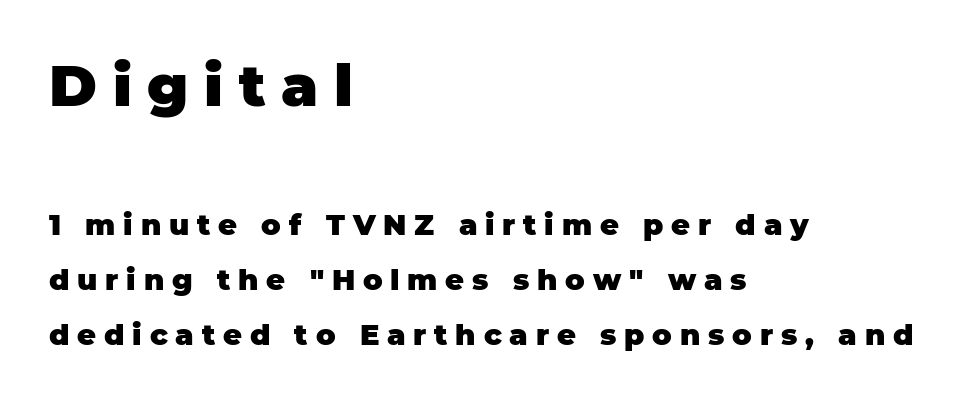
{"serif": "no", "italic": "no", "bold": "yes", "weight": "heavy", "width": "normal", "stroke_contrast": "low", "x_height": "large", "monospaced": "no", "underline": "no", "align": "left", "line_spacing": "loose", "line_spacing_ratio": 1.9, "letter_spacing": "wide", "letter_spacing_em": 0.27, "larger_block": "first", "size_ratio": 2.0, "glyph_px": 58}
